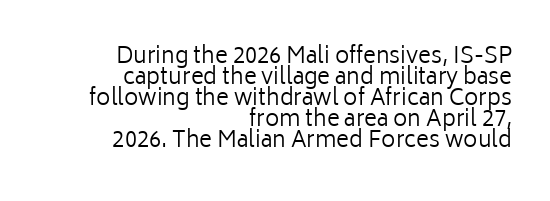
The cut favours lightness, reaching ordinary text weight at its darkest. The zone under the glyphs is completely vacant. Style check: upright. These lines stack with their right ends in a neat column. You could call the tracking neutral — neither tight nor loose. If you measured baseline to baseline, you'd find a short distance.
